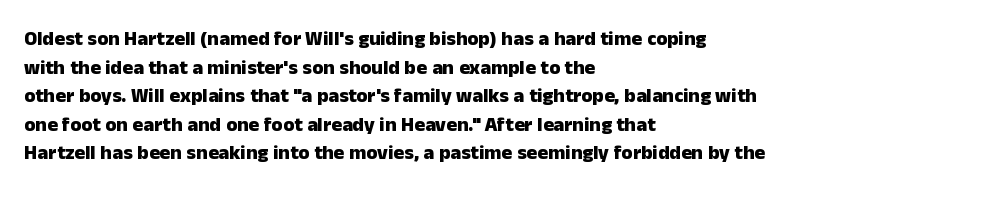
This sample uses an upright cut, with every glyph sitting square on the baseline. Only glyphs here, with clear space below each row. Visually the block forms a straight wall on the left and a jagged coastline on the right. Its strokes are broad and dark, the hallmark of bold type. This block has exactly the height ordinary leading produces. The passage shown has conventional tracking throughout.
